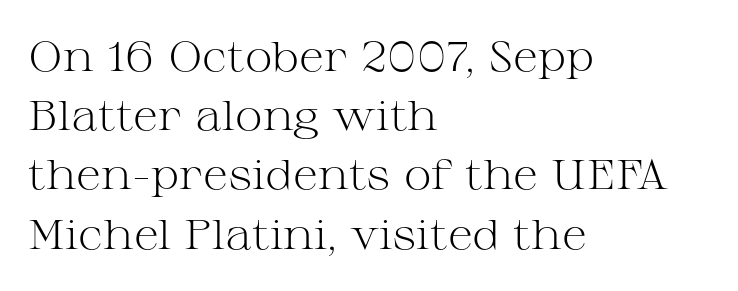
The image shows 42 px light, wide serif type, upright; set left-aligned, normal line spacing (1.41x), normal letter spacing, not underlined; medium stroke contrast and a medium x-height.
